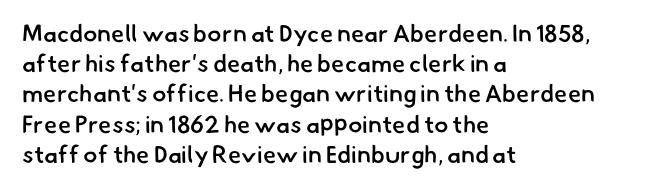
Honestly, there is no underline to notice here at all. Heft: intermediate — a semibold. The space between consecutive lines is moderate. Visually the block forms a straight wall on the left and a jagged coastline on the right. The type is set solid horizontally, with unmodified tracking.
